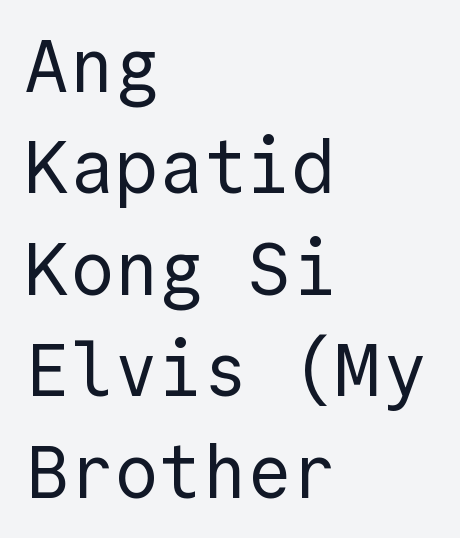
{"serif": "no", "italic": "no", "bold": "no", "weight": "regular", "width": "normal", "x_height": "medium", "monospaced": "yes", "underline": "no", "align": "left", "line_spacing": "normal", "line_spacing_ratio": 1.37, "letter_spacing": "normal", "letter_spacing_em": 0.0, "glyph_px": 74}
